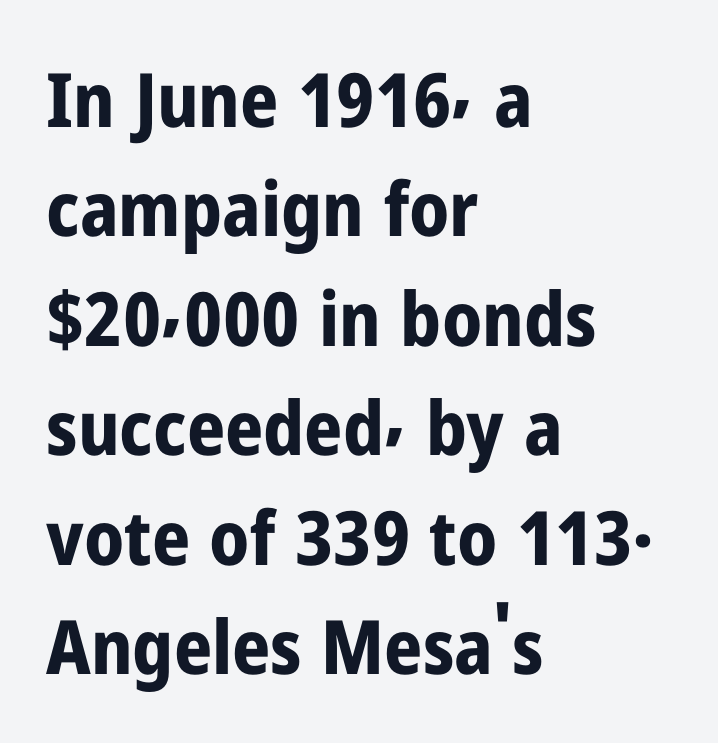
The image shows 75 px bold, condensed sans-serif type, upright; set left-aligned, normal line spacing (1.46x), normal letter spacing, not underlined; low stroke contrast and a medium x-height.
